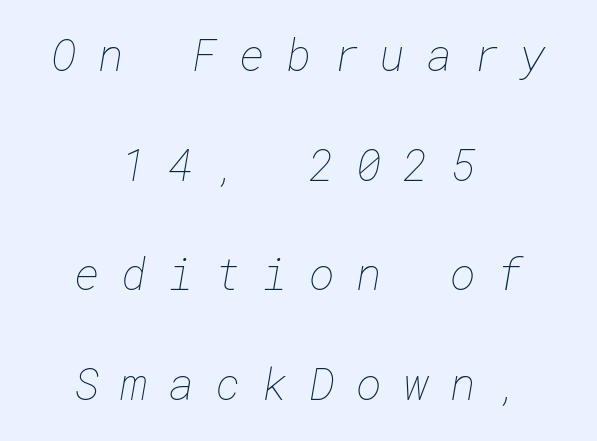
Q: Is the text bold? A: No.
Q: Is the text underlined? A: No.
Q: How is the paragraph aligned? A: Centered.
Q: Is the spacing between letters normal or unusually wide? A: Unusually wide.
Q: Is the spacing between lines tight, normal or loose? A: Loose.
Q: Width (condensed, normal, or wide)? A: Normal.
Q: Stroke contrast? A: Low.
Q: x-height? A: Medium.
